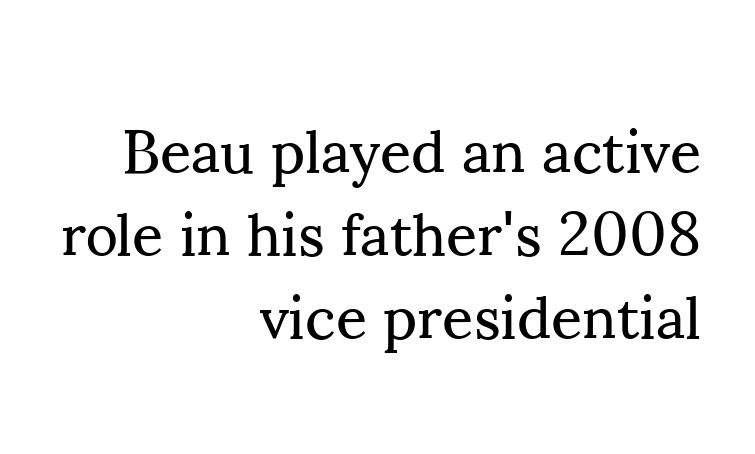
Varying glyph widths throughout — classic text-font behaviour. These lines are composed in type with serifs. The passage is arranged like a letterhead date or caption credit — flush right. The strip under each line holds only bare page. The typeface has the unassuming heft of standard copy or less.
